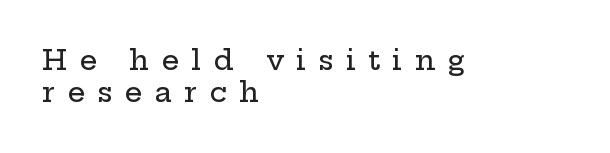
Q: Is the text italic (slanted)? A: No, it is upright.
Q: Is the typeface a serif or a sans-serif typeface? A: Serif.
Q: Is the text underlined? A: No.
Q: How is the paragraph aligned? A: Left-aligned.
Q: Is the spacing between letters normal or unusually wide? A: Unusually wide.
Q: Width (condensed, normal, or wide)? A: Wide.
Q: Stroke contrast? A: Low.
Q: x-height? A: Medium.
Q: Monospaced? A: No.
